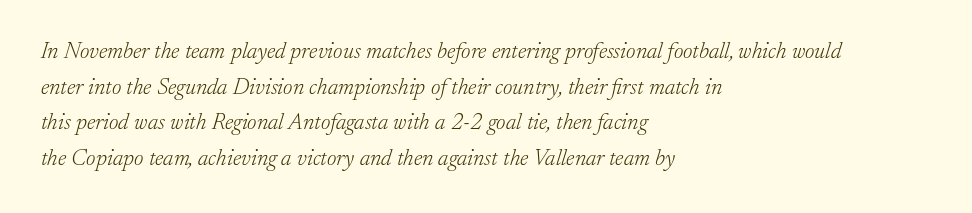
{"italic": "yes", "lean": "right", "slant_degrees": 17, "bold": "no", "underline": "no", "align": "left", "line_spacing": "normal", "line_spacing_ratio": 1.55, "letter_spacing": "normal", "letter_spacing_em": 0.0, "glyph_px": 23}
